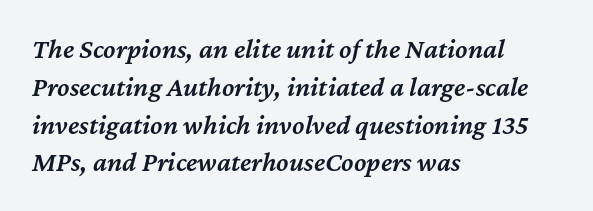
{"italic": "yes", "lean": "right", "slant_degrees": 12, "bold": "semi", "weight": "semibold", "width": "normal", "stroke_contrast": "medium", "x_height": "medium", "monospaced": "no", "underline": "no", "align": "left", "line_spacing": "normal", "line_spacing_ratio": 1.35, "letter_spacing": "normal", "letter_spacing_em": 0.0, "glyph_px": 28}
